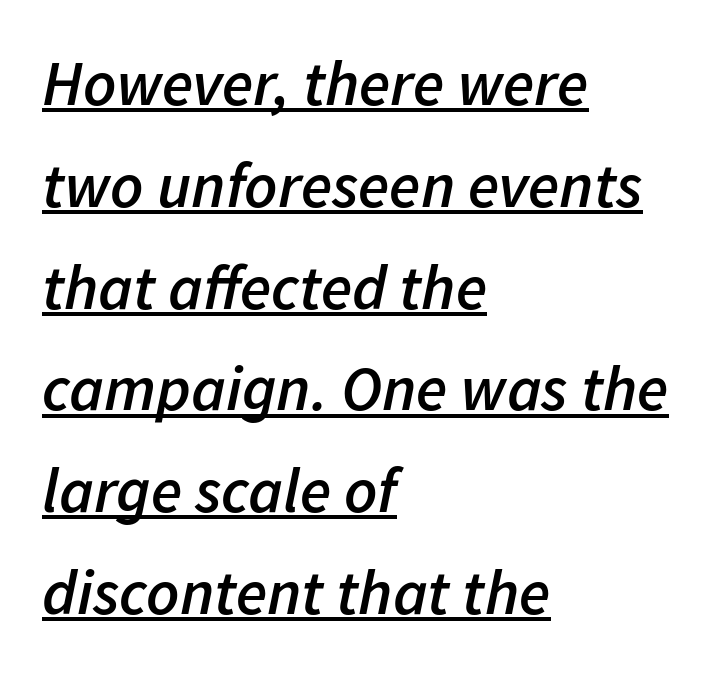
Q: Is the text bold? A: Semi-bold.
Q: Is the text italic (slanted)? A: Yes, it leans right by about 11 degrees.
Q: Is the text underlined? A: Yes.
Q: How is the paragraph aligned? A: Left-aligned.
Q: Is the spacing between letters normal or unusually wide? A: Normal.
Q: Is the spacing between lines tight, normal or loose? A: Normal.
Q: Width (condensed, normal, or wide)? A: Normal.
Q: Stroke contrast? A: Low.
Q: x-height? A: Medium.
Q: Monospaced? A: No.
